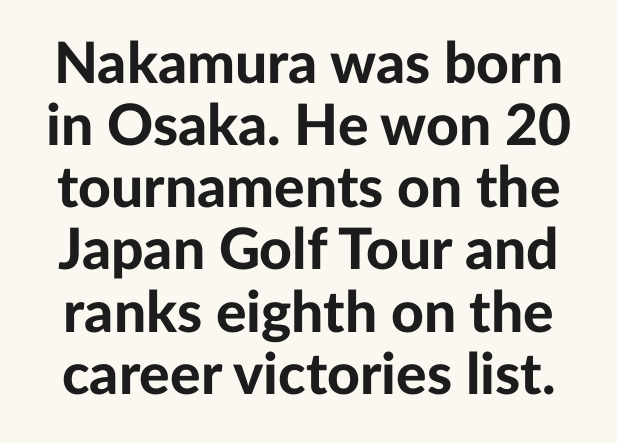
Thick stems and heavy bowls — unmistakably bold. Interline gaps are noticeably narrow in this sample. Spacing verdict: proportional, widths tailored to each character. Glyph-to-glyph distance matches everyday printed text. In terms of posture, this sample is upright.
